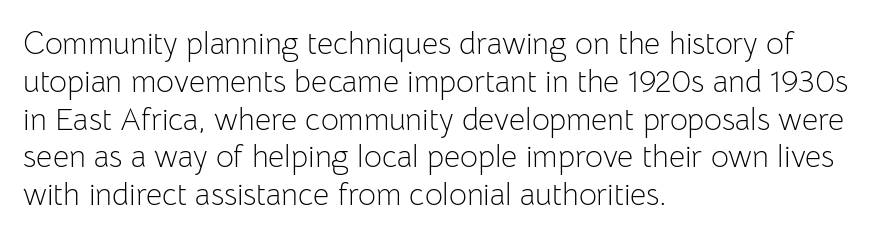
The image shows 31 px light sans-serif type, upright; set left-aligned, line spacing 1.22x, normal letter spacing, not underlined; low stroke contrast and a medium x-height.
